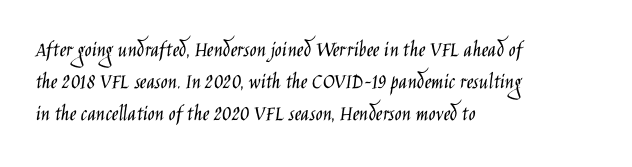
Caption: standard tracking, unaltered. Does the leading feel generous? No, just average. The lines are quadded left. Check the space under the baseline: it is left empty.
